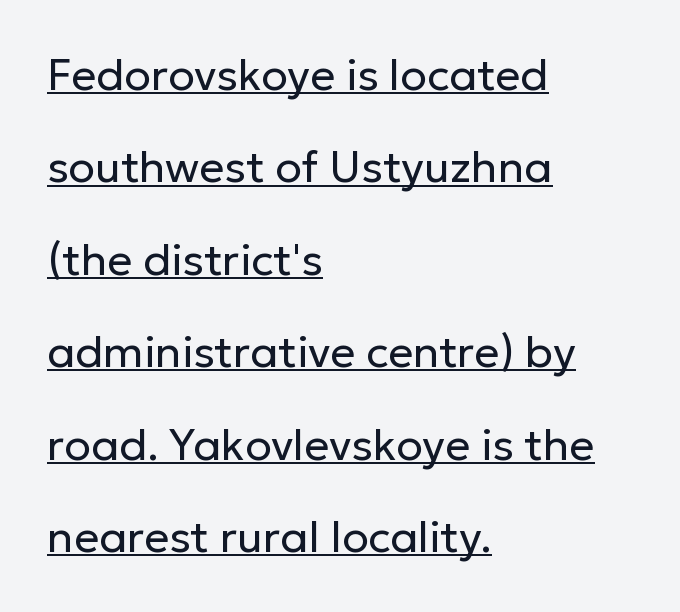
The image shows 44 px regular-weight sans-serif type, upright; set left-aligned, loose line spacing (2.1x), normal letter spacing, underlined; low stroke contrast and a medium x-height.
